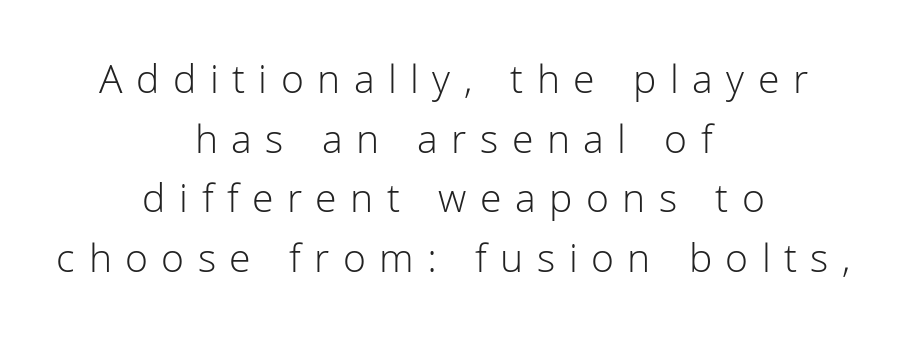
{"serif": "no", "italic": "no", "bold": "no", "weight": "light", "width": "normal", "stroke_contrast": "low", "x_height": "medium", "monospaced": "no", "underline": "no", "align": "center", "line_spacing": "normal", "line_spacing_ratio": 1.42, "letter_spacing": "wide", "letter_spacing_em": 0.32, "glyph_px": 42}
